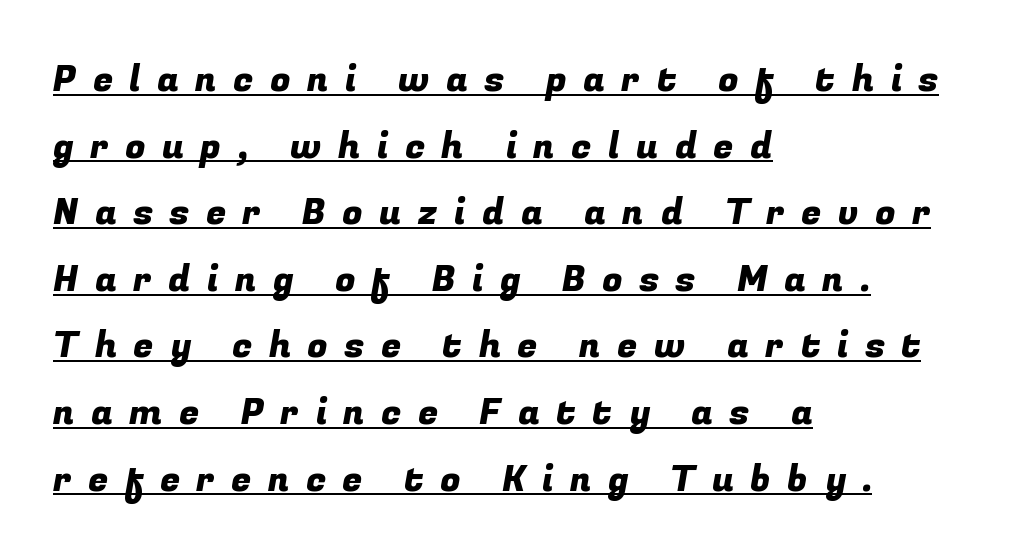
Each letter keeps its own natural width here, so spacing adapts to shape. Unlike a traditional serif, this face leaves its strokes unadorned. Has an underline been added? It has. Every row of glyphs begins at an identical x-position on the left.
